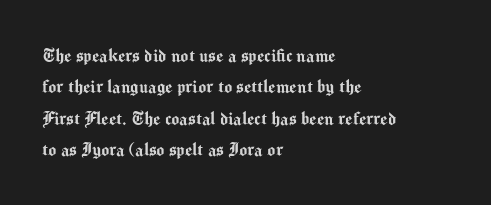
Q: Is the text italic (slanted)? A: No, it is upright.
Q: Is the text underlined? A: No.
Q: How is the paragraph aligned? A: Left-aligned.
Q: Is the spacing between letters normal or unusually wide? A: Normal.
Q: Is the spacing between lines tight, normal or loose? A: Normal.
